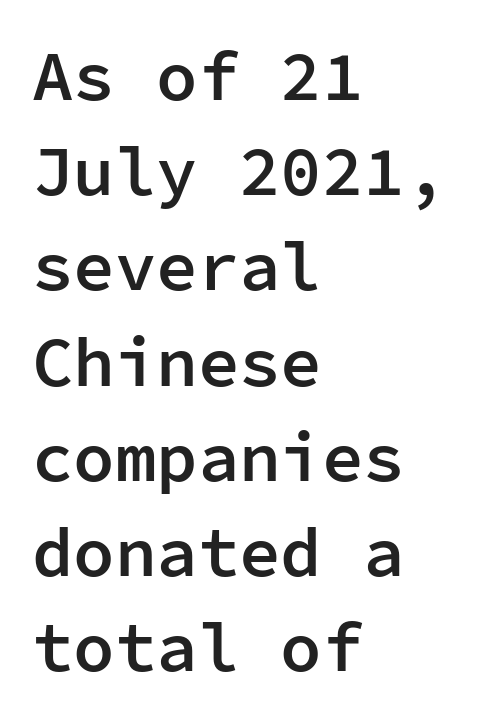
{"serif": "no", "italic": "no", "bold": "semi", "weight": "semibold", "width": "normal", "stroke_contrast": "low", "x_height": "medium", "monospaced": "yes", "underline": "no", "align": "left", "line_spacing": "normal", "line_spacing_ratio": 1.38, "letter_spacing": "normal", "letter_spacing_em": 0.0, "glyph_px": 69}
